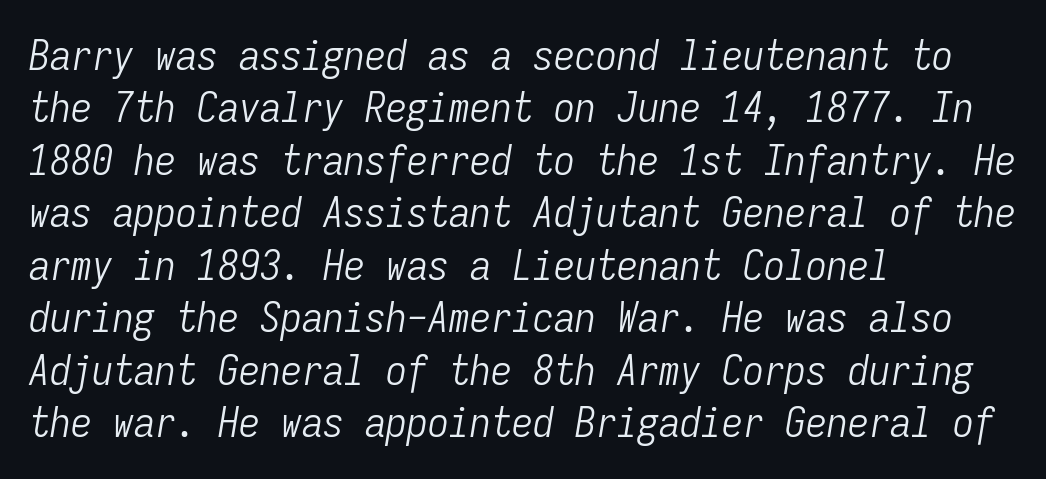
The image shows 42 px light, condensed type, italic (leaning right), monospaced; set left-aligned, normal line spacing (1.25x), normal letter spacing, not underlined; low stroke contrast and a medium x-height.
